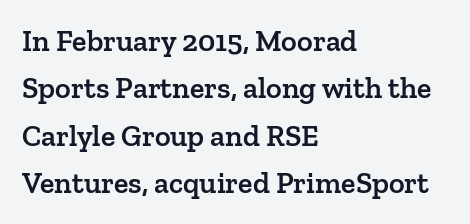
Italic: no, the glyphs are upright roman. Character widths vary here, with narrow letters taking less room than wide ones. Glyph-to-glyph distance matches everyday printed text. Honestly, the row spacing looks completely unremarkable. This sample uses a serif face.
